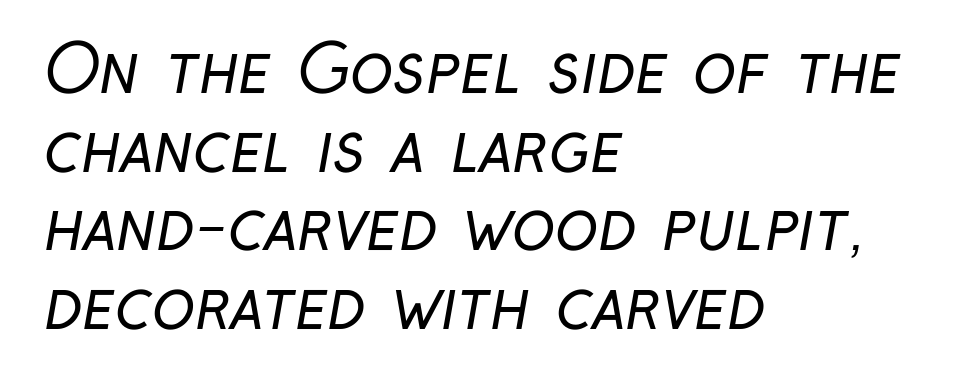
A quiet, ordinary-to-light weight characterises the typeface. A typesetter would label this face a sans. The space directly below the letters is spotless. This rendering leaves character spacing at its baseline value.
